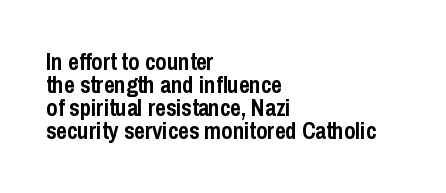
{"italic": "no", "bold": "yes", "underline": "no", "align": "left", "line_spacing": "tight", "line_spacing_ratio": 1.0, "letter_spacing": "normal", "letter_spacing_em": 0.0, "glyph_px": 23}
